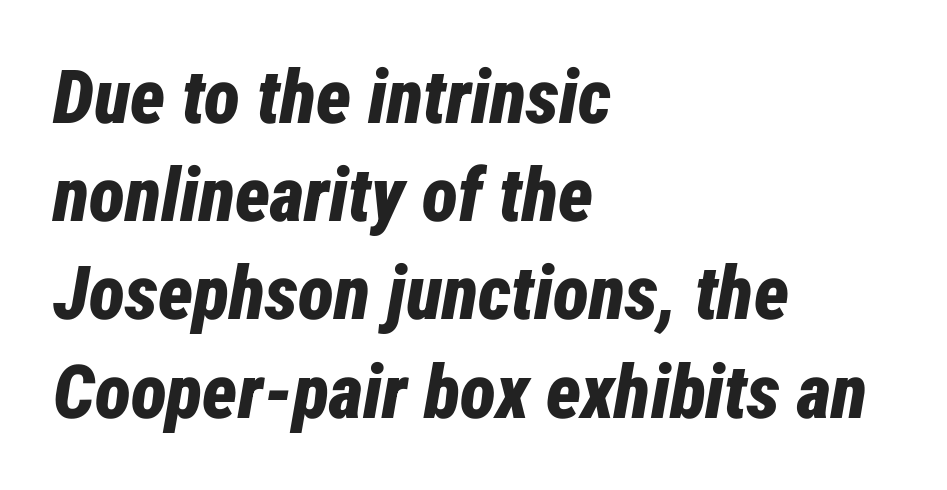
The vertical gap from one line to the next is medium. The area under the type is left untouched. The specimen reads as italic at a glance. These lines carry a lot of weight — the face is fully bold. Every row of glyphs begins at an identical x-position on the left.
